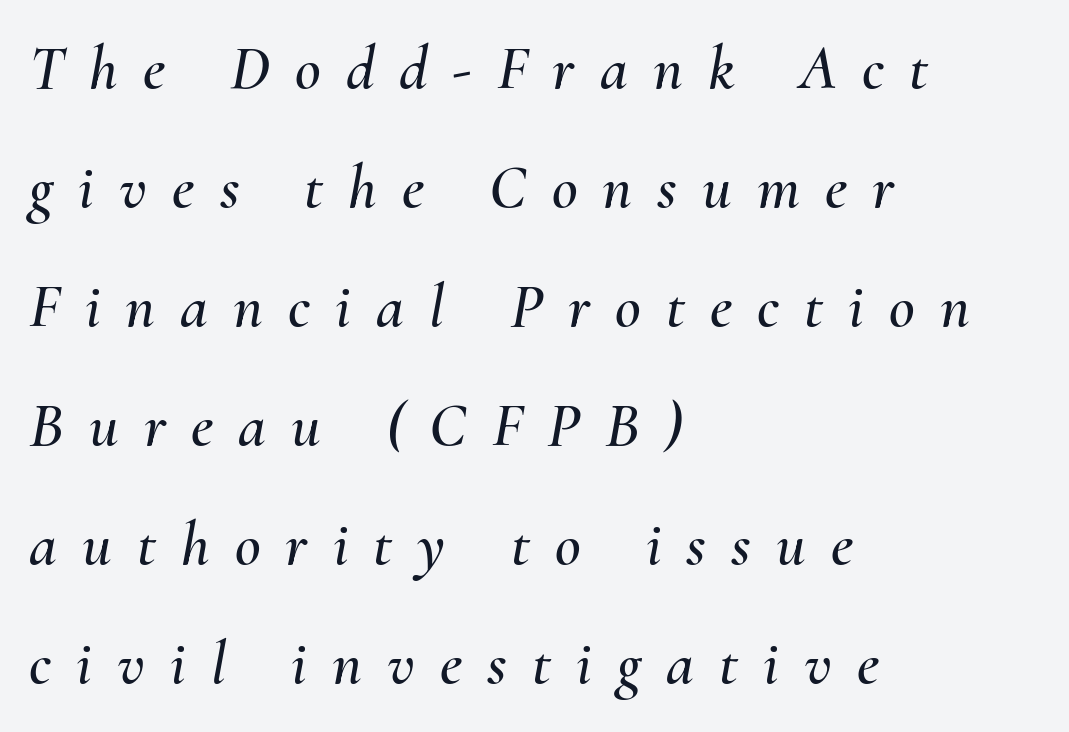
Q: Is the text italic (slanted)? A: Yes, it leans right by about 10 degrees.
Q: Is the text underlined? A: No.
Q: How is the paragraph aligned? A: Left-aligned.
Q: Is the spacing between letters normal or unusually wide? A: Unusually wide.
Q: Width (condensed, normal, or wide)? A: Normal.
Q: Stroke contrast? A: Medium.
Q: x-height? A: Small.
Q: Monospaced? A: No.
